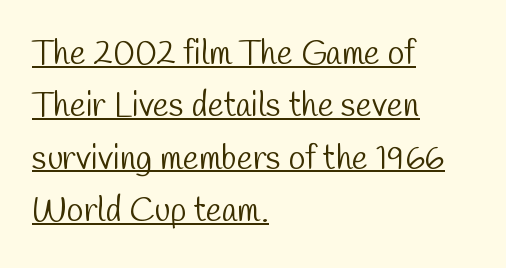
{"serif": "no", "bold": "no", "weight": "light", "width": "condensed", "stroke_contrast": "low", "x_height": "medium", "monospaced": "no", "underline": "yes", "align": "left", "line_spacing": "normal", "line_spacing_ratio": 1.54, "letter_spacing": "normal", "letter_spacing_em": 0.0, "glyph_px": 34}
